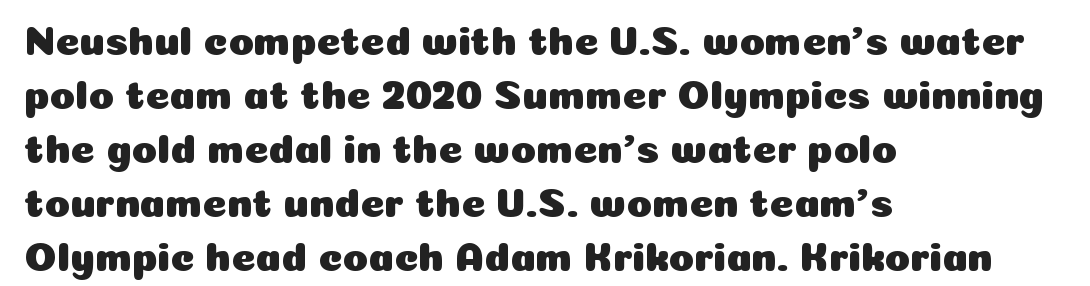
Q: Is the text italic (slanted)? A: No, it is upright.
Q: Is the typeface a serif or a sans-serif typeface? A: Sans-serif.
Q: Is the text underlined? A: No.
Q: How is the paragraph aligned? A: Left-aligned.
Q: Is the spacing between letters normal or unusually wide? A: Normal.
Q: Is the spacing between lines tight, normal or loose? A: Normal.
Q: Width (condensed, normal, or wide)? A: Normal.
Q: Stroke contrast? A: Low.
Q: x-height? A: Medium.
Q: Monospaced? A: No.
